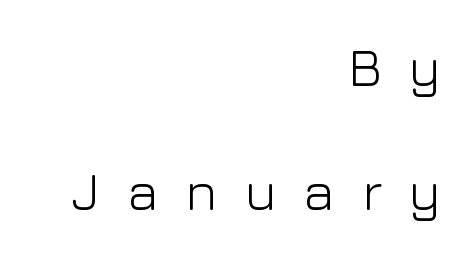
{"serif": "no", "italic": "no", "bold": "no", "weight": "light", "width": "normal", "stroke_contrast": "low", "x_height": "medium", "monospaced": "no", "underline": "no", "align": "right", "line_spacing": "loose", "line_spacing_ratio": 2.29, "letter_spacing": "wide", "letter_spacing_em": 0.49, "glyph_px": 54}
